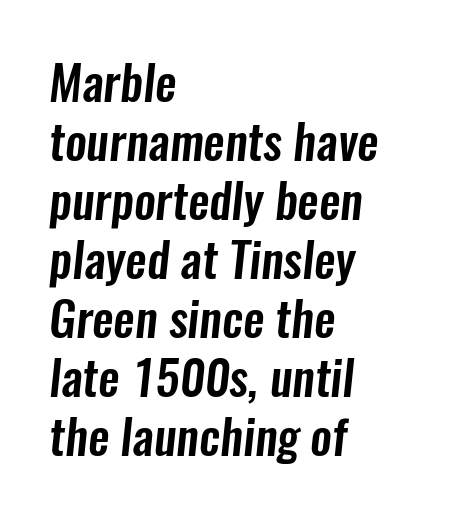
I'd call this a sans setting — the letters go barefoot. How are the letters spaced? Ordinarily, with no added tracking. Each letter keeps its own natural width here, so spacing adapts to shape. This rendering features lettering with no underline.
